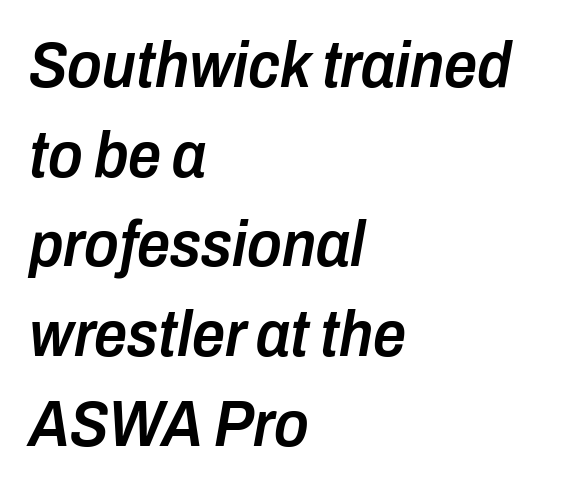
{"italic": "yes", "lean": "right", "slant_degrees": 10, "bold": "semi", "weight": "semibold", "width": "condensed", "stroke_contrast": "low", "x_height": "medium", "monospaced": "no", "underline": "no", "align": "left", "line_spacing": "normal", "line_spacing_ratio": 1.38, "letter_spacing": "normal", "letter_spacing_em": 0.0, "glyph_px": 65}
